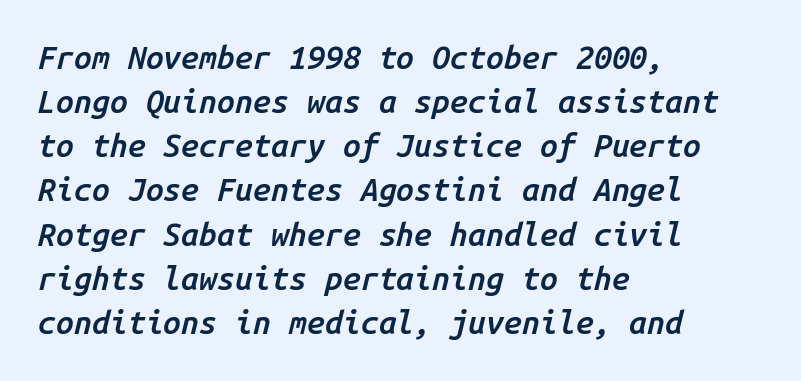
The image shows 32 px semibold type, italic (leaning right), monospaced; set left-aligned, normal line spacing (1.38x), normal letter spacing, not underlined; low stroke contrast and a medium x-height.
